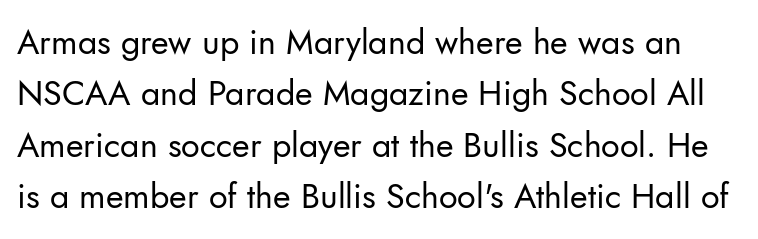
{"serif": "no", "italic": "no", "bold": "no", "weight": "regular", "width": "normal", "stroke_contrast": "low", "x_height": "small", "monospaced": "no", "underline": "no", "line_spacing": "normal", "line_spacing_ratio": 1.51, "letter_spacing": "normal", "letter_spacing_em": 0.0, "glyph_px": 34}
